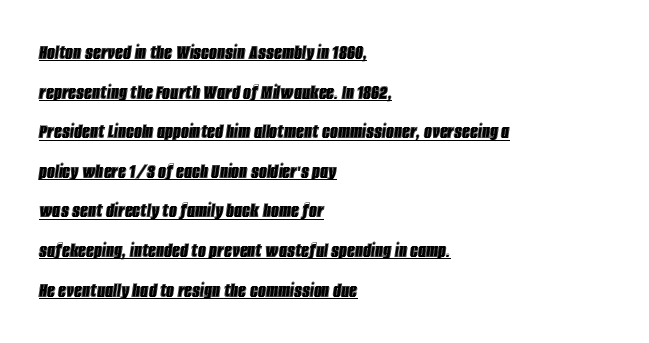
Q: Is the text italic (slanted)? A: Yes, it leans right by about 8 degrees.
Q: Is the text underlined? A: Yes.
Q: How is the paragraph aligned? A: Left-aligned.
Q: Is the spacing between letters normal or unusually wide? A: Normal.
